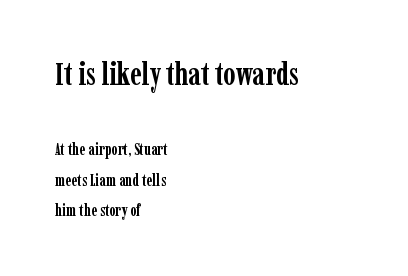
The lettering stays uniformly vertical, giving the passage a roman look. Vertically, the passage feels expansive, rows floating well apart. You could not count columns in this text — the font is proportionally spaced. How are the letters spaced? Ordinarily, with no added tracking.
